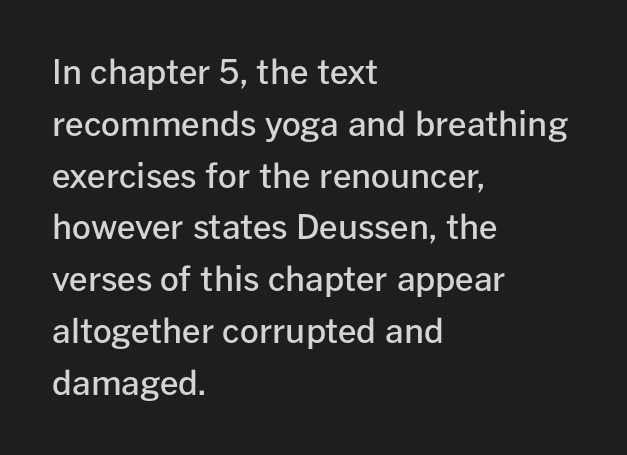
The image shows 33 px semibold sans-serif type, upright; set left-aligned, normal line spacing (1.57x), normal letter spacing, not underlined; low stroke contrast and a medium x-height.
